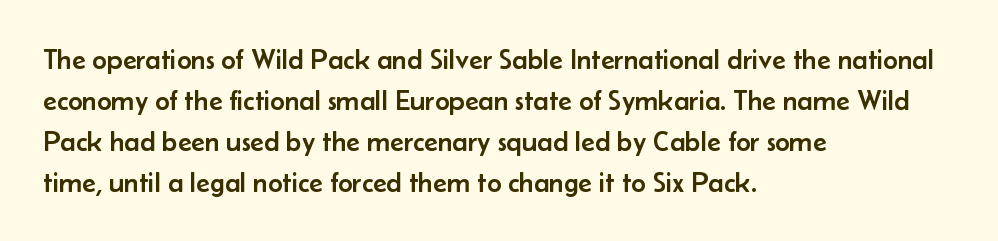
You can tell from the bare stems that sans-serif type was used. The font's upright variant was chosen for this text. Anything drawn beneath the words? Only blank space. Looks like regular typesetting: each glyph gets only the width it needs.
